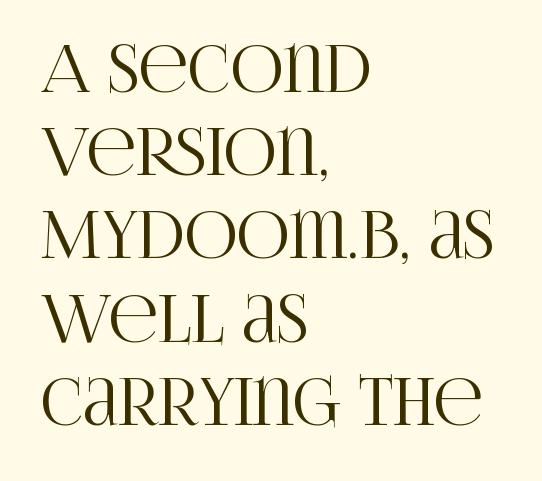
The image shows 65 px condensed serif type, upright; set left-aligned, normal line spacing (1.28x), normal letter spacing, not underlined; high stroke contrast and a large x-height.
